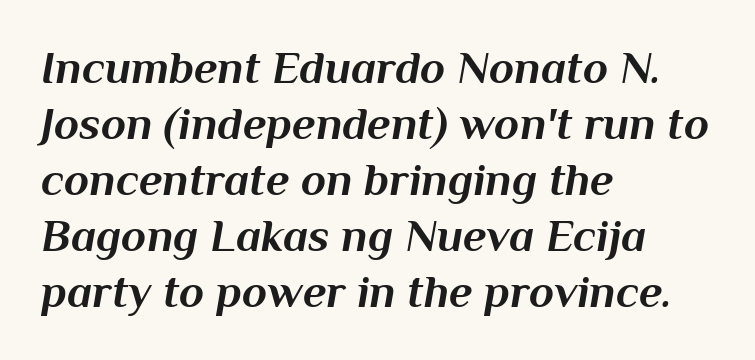
Q: Is the text bold? A: Yes.
Q: Is the text italic (slanted)? A: Yes, it leans right by about 10 degrees.
Q: Is the text underlined? A: No.
Q: How is the paragraph aligned? A: Left-aligned.
Q: Is the spacing between letters normal or unusually wide? A: Normal.
Q: Width (condensed, normal, or wide)? A: Normal.
Q: Stroke contrast? A: Medium.
Q: x-height? A: Medium.
Q: Monospaced? A: No.
